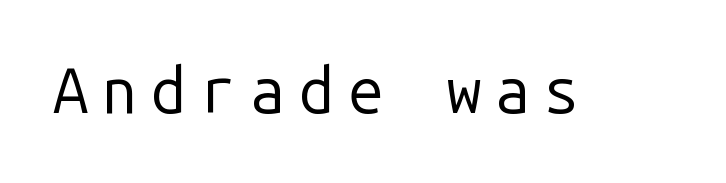
{"serif": "no", "italic": "no", "bold": "no", "weight": "regular", "width": "normal", "stroke_contrast": "low", "x_height": "medium", "monospaced": "yes", "underline": "no", "letter_spacing": "wide", "letter_spacing_em": 0.22, "glyph_px": 63}
